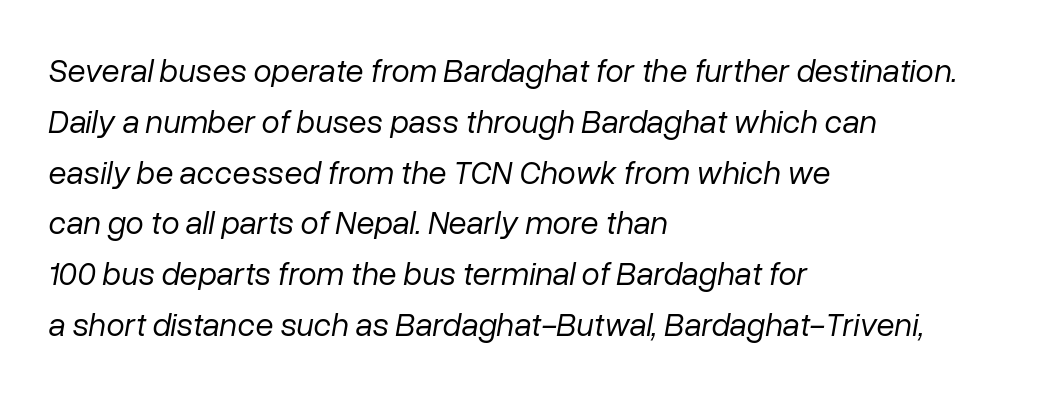
Q: Is the text bold? A: No.
Q: Is the text italic (slanted)? A: Yes, it leans right by about 10 degrees.
Q: Is the text underlined? A: No.
Q: How is the paragraph aligned? A: Left-aligned.
Q: Is the spacing between letters normal or unusually wide? A: Normal.
Q: Is the spacing between lines tight, normal or loose? A: Normal.
Q: Width (condensed, normal, or wide)? A: Normal.
Q: Stroke contrast? A: Low.
Q: x-height? A: Medium.
Q: Monospaced? A: No.
